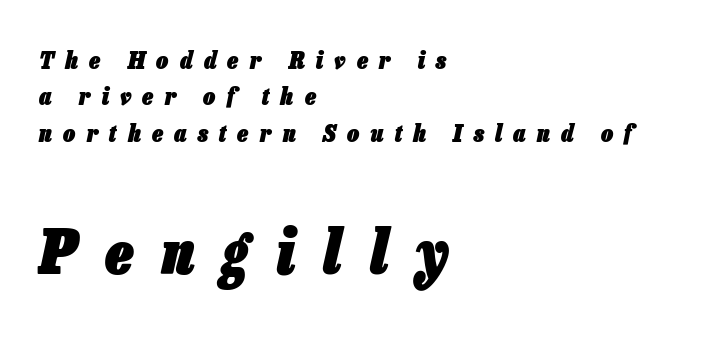
Q: Is the text bold? A: Yes.
Q: Is the text italic (slanted)? A: Yes, it leans right by about 13 degrees.
Q: Is the text underlined? A: No.
Q: How is the paragraph aligned? A: Left-aligned.
Q: Is the spacing between letters normal or unusually wide? A: Unusually wide.
Q: Is the spacing between lines tight, normal or loose? A: Normal.
Q: Which block of text is set in a larger size, the first (top) or the second (bottom)? A: The second (bottom) one.
Q: Width (condensed, normal, or wide)? A: Condensed.
Q: Stroke contrast? A: Low.
Q: x-height? A: Medium.
Q: Monospaced? A: No.
